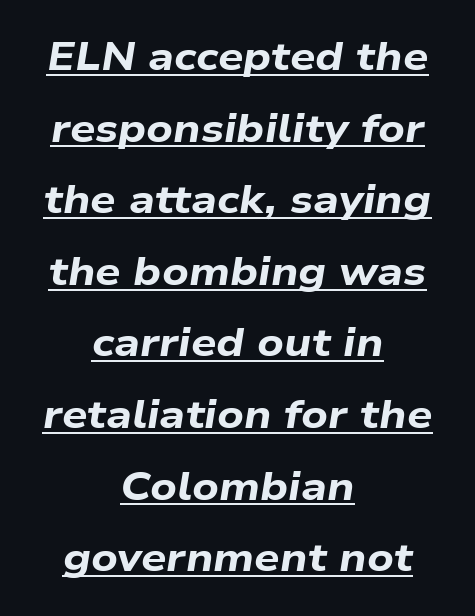
Every word sits above its own underline. Heft: maximum for text — a bold. Yep, that's italic — everything's leaning. Where is the straight margin? There isn't one; the lines are centered. The rendering uses natural spacing where letterforms have individual widths.
